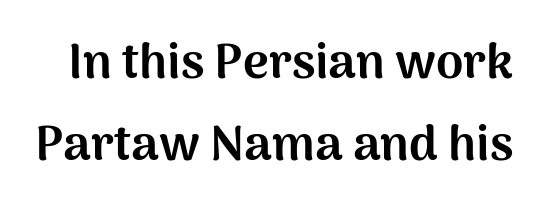
{"serif": "no", "italic": "no", "bold": "yes", "weight": "bold", "width": "normal", "stroke_contrast": "medium", "x_height": "medium", "monospaced": "no", "underline": "no", "line_spacing": "normal", "line_spacing_ratio": 1.67, "letter_spacing": "normal", "letter_spacing_em": 0.0, "glyph_px": 49}
